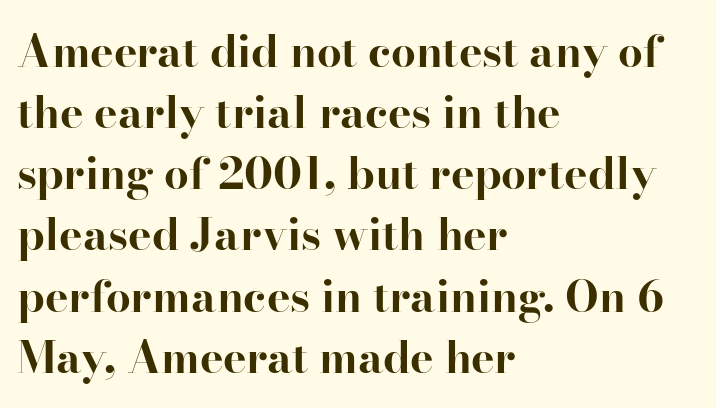
Looks like regular typesetting: each glyph gets only the width it needs. Heft: maximum for text — a bold. A bare baseline throughout the passage. Does the lettering tilt? It doesn't — this is upright. The text block is weighted toward the left margin, trailing off unevenly rightward.
